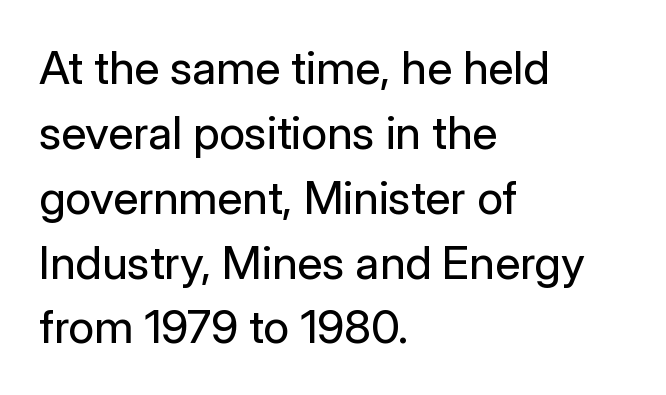
Leading: standard. Nothing sits at the stroke ends, so this counts as sans-serif. Quick note: not italic, upright. A clean baseline with only descenders dipping below it.
